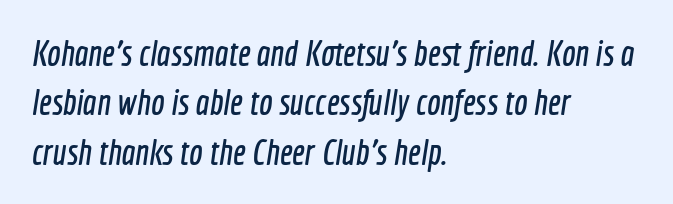
Q: Is the typeface a serif or a sans-serif typeface? A: Sans-serif.
Q: Is the text underlined? A: No.
Q: How is the paragraph aligned? A: Left-aligned.
Q: Is the spacing between letters normal or unusually wide? A: Normal.
Q: Is the spacing between lines tight, normal or loose? A: Normal.
Q: Width (condensed, normal, or wide)? A: Condensed.
Q: x-height? A: Medium.
Q: Monospaced? A: No.
